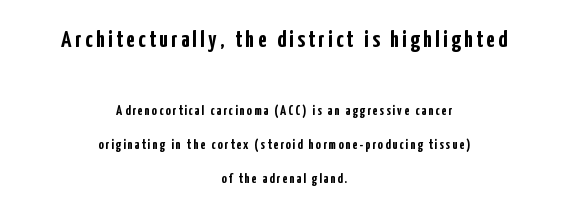
{"italic": "no", "bold": "yes", "underline": "no", "align": "center", "line_spacing": "loose", "line_spacing_ratio": 2.44, "larger_block": "first", "size_ratio": 1.71, "glyph_px": 24}
